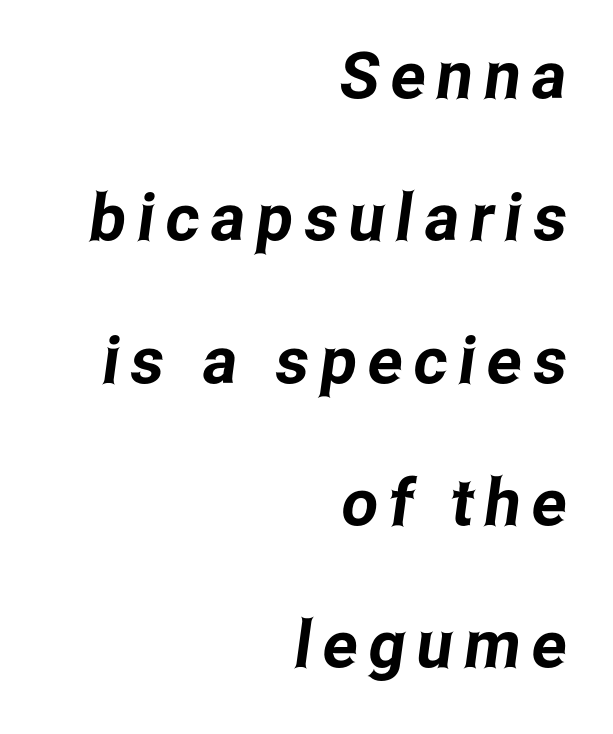
Looks like regular typesetting: each glyph gets only the width it needs. These lines are set flush right with a ragged left edge. Descenders are the only things crossing below the line. Airy leading.
